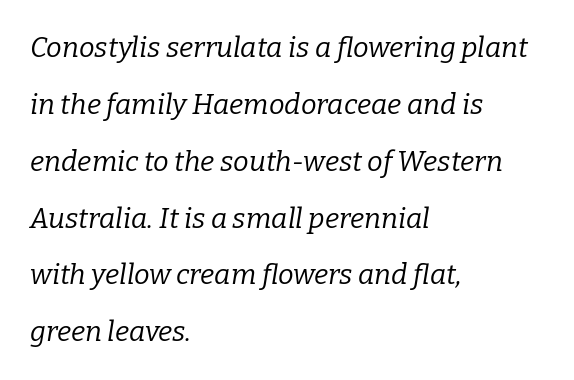
Q: Is the text bold? A: No.
Q: Is the text italic (slanted)? A: Yes, it leans right by about 9 degrees.
Q: Is the typeface a serif or a sans-serif typeface? A: Serif.
Q: Is the text underlined? A: No.
Q: How is the paragraph aligned? A: Left-aligned.
Q: Is the spacing between letters normal or unusually wide? A: Normal.
Q: Is the spacing between lines tight, normal or loose? A: Loose.
Q: Width (condensed, normal, or wide)? A: Normal.
Q: Stroke contrast? A: Low.
Q: x-height? A: Medium.
Q: Monospaced? A: No.
